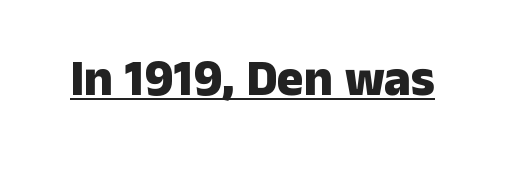
{"serif": "no", "italic": "no", "bold": "yes", "weight": "heavy", "width": "normal", "stroke_contrast": "low", "x_height": "medium", "monospaced": "no", "underline": "yes", "letter_spacing": "normal", "letter_spacing_em": 0.0, "glyph_px": 50}
